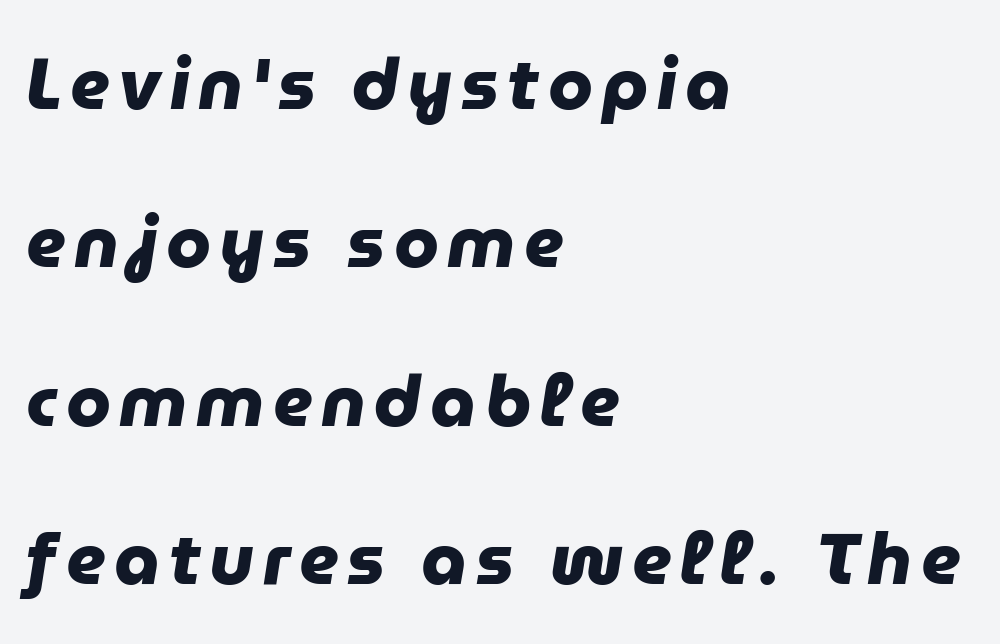
The image shows 72 px heavy sans-serif type; set left-aligned, loose line spacing (2.2x), not underlined; low stroke contrast and a medium x-height.
